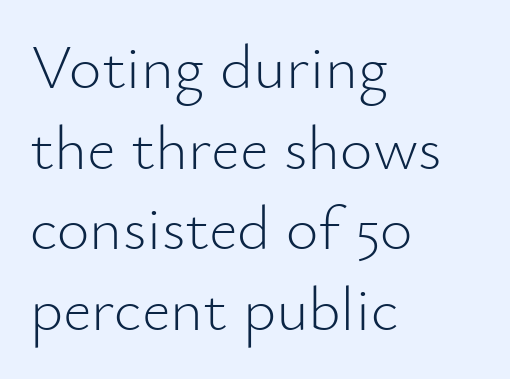
The lines in this sample share a left origin and differ only in where they stop. These lines are rendered in a variable-pitch font. Font category for this specimen: sans-serif. The rows are spaced the way most documents space them. Glance below the letters and you will spot only blank space. Default kerning and tracking; the words read as compact shapes.
